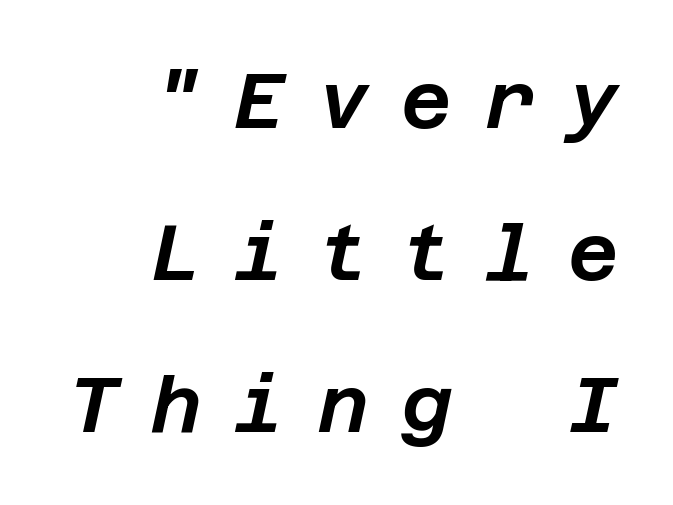
{"italic": "yes", "lean": "right", "slant_degrees": 12, "width": "normal", "stroke_contrast": "low", "x_height": "large", "underline": "no", "align": "right", "line_spacing": "loose", "line_spacing_ratio": 1.95, "letter_spacing": "wide", "letter_spacing_em": 0.42, "glyph_px": 78}
